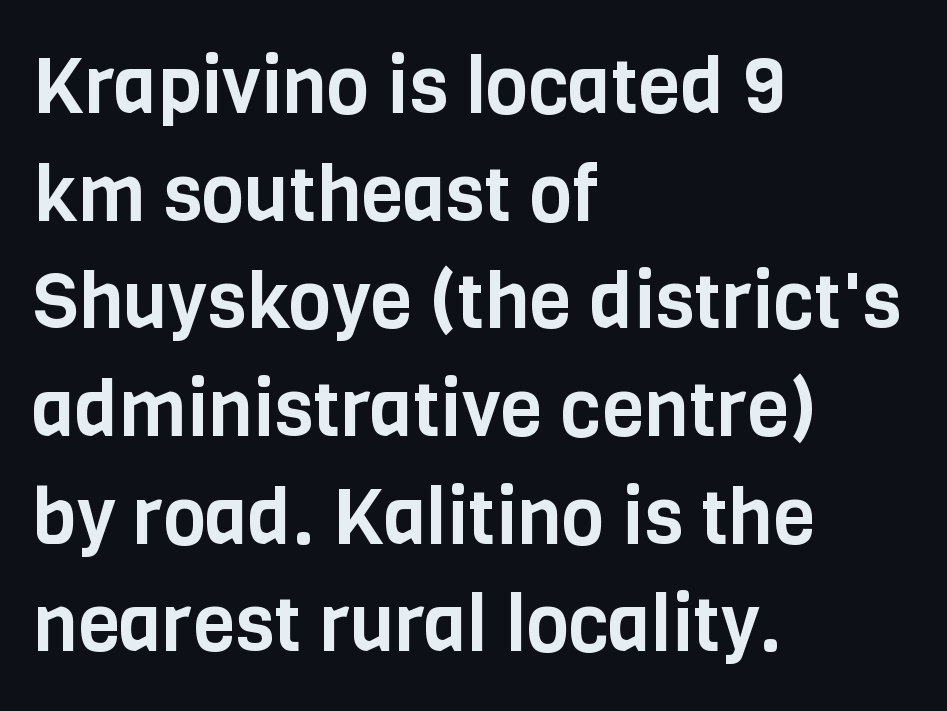
{"serif": "no", "italic": "no", "width": "condensed", "stroke_contrast": "low", "x_height": "large", "monospaced": "no", "underline": "no", "align": "left", "line_spacing": "normal", "line_spacing_ratio": 1.38, "letter_spacing": "normal", "letter_spacing_em": 0.0, "glyph_px": 78}
